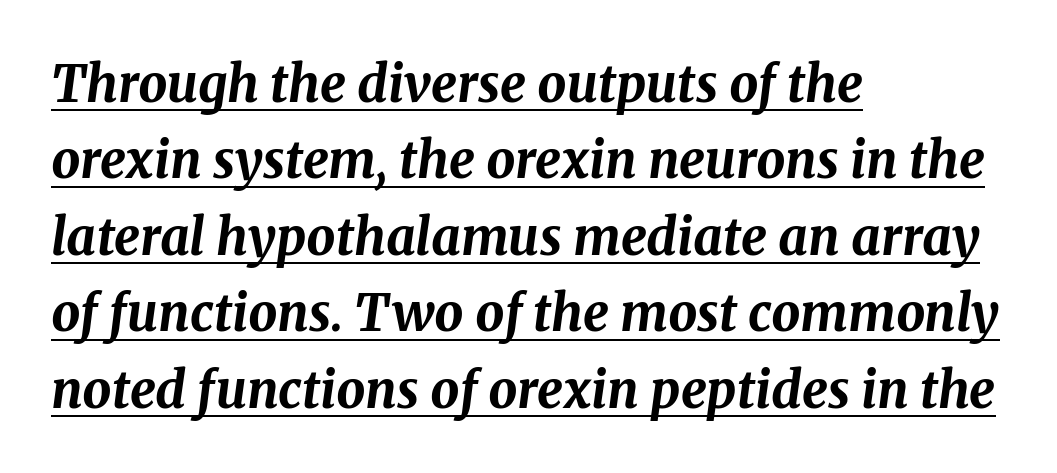
Evenly set lines give the paragraph a standard silhouette. I'd describe the lettering as bold — thick and assertive. If you drew a line through each stem, it would be angled. A typesetter would call this proportional, since set widths differ per character. Visually the block forms a straight wall on the left and a jagged coastline on the right. Every word sits above its own underline.
